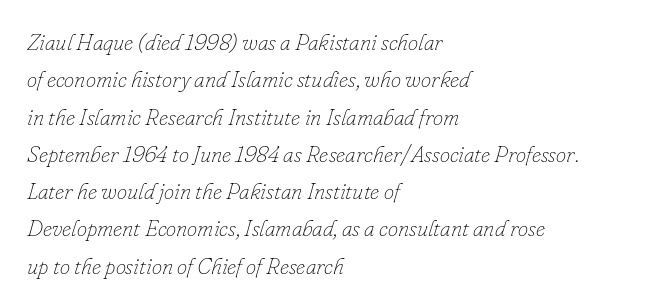
The image shows 23 px text type, italic (leaning right); set left-aligned, normal line spacing (1.62x), normal letter spacing, not underlined.
